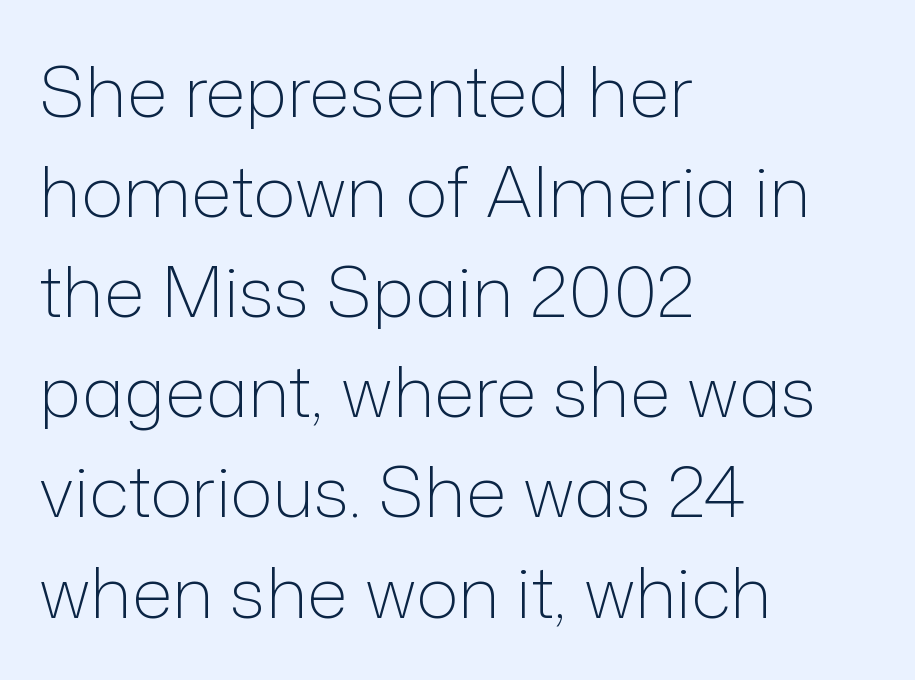
The image shows 71 px light sans-serif type, upright; set left-aligned, normal line spacing (1.41x), normal letter spacing, not underlined; low stroke contrast and a medium x-height.
